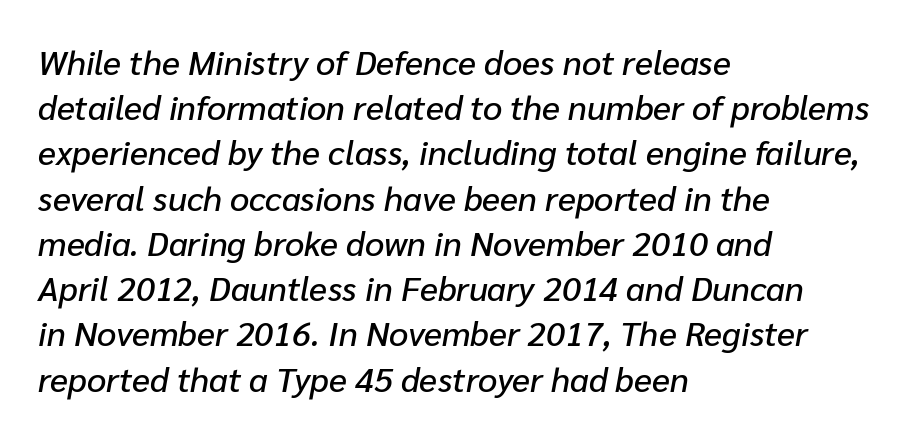
{"italic": "yes", "lean": "right", "slant_degrees": 10, "width": "normal", "stroke_contrast": "low", "x_height": "medium", "monospaced": "no", "underline": "no", "align": "left", "line_spacing": "normal", "line_spacing_ratio": 1.33, "letter_spacing": "normal", "letter_spacing_em": 0.0, "glyph_px": 34}
